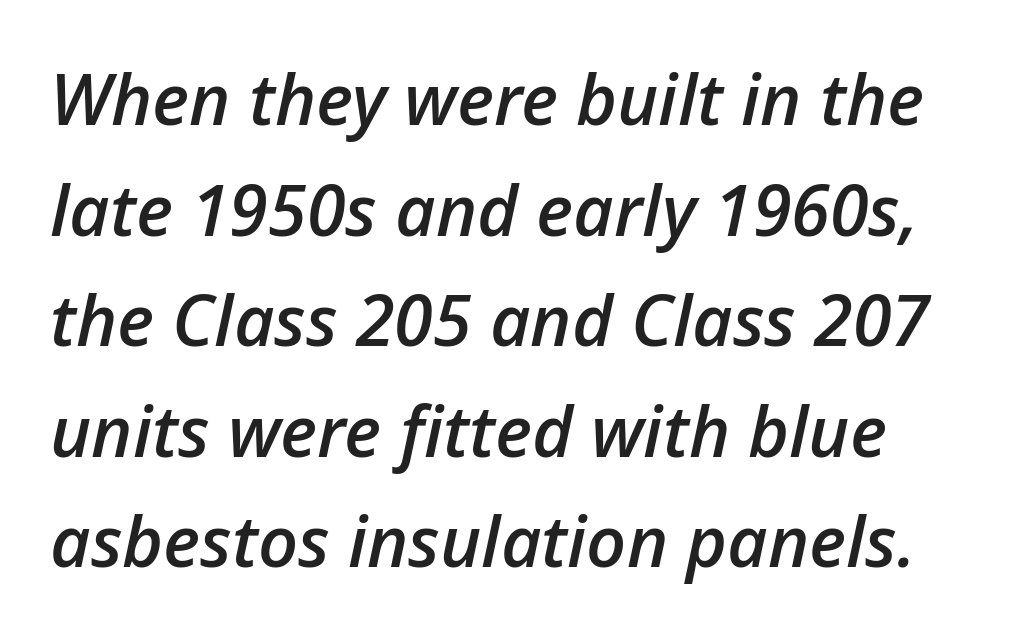
Q: Is the text bold? A: Semi-bold.
Q: Is the text italic (slanted)? A: Yes, it leans right by about 12 degrees.
Q: Is the text underlined? A: No.
Q: Is the spacing between letters normal or unusually wide? A: Normal.
Q: Is the spacing between lines tight, normal or loose? A: Normal.
Q: Width (condensed, normal, or wide)? A: Normal.
Q: Stroke contrast? A: Low.
Q: x-height? A: Medium.
Q: Monospaced? A: No.
